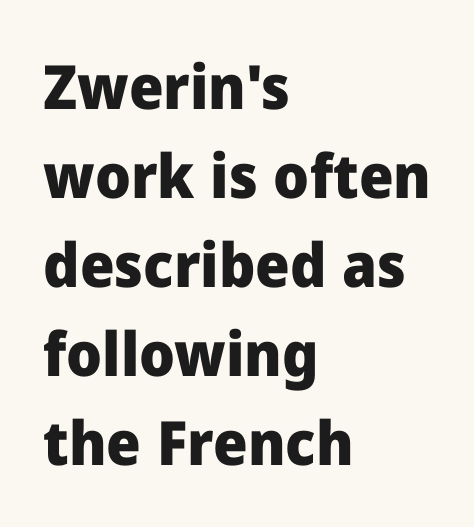
The image shows 61 px heavy sans-serif type, upright; set left-aligned, normal line spacing (1.46x), normal letter spacing, not underlined; low stroke contrast and a medium x-height.
